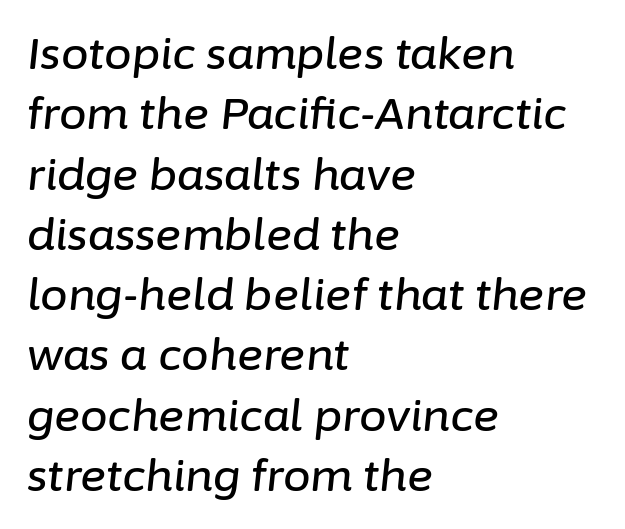
{"italic": "yes", "lean": "right", "slant_degrees": 6, "width": "normal", "stroke_contrast": "low", "x_height": "medium", "monospaced": "no", "underline": "no", "align": "left", "line_spacing": "normal", "line_spacing_ratio": 1.37, "letter_spacing": "normal", "letter_spacing_em": 0.0, "glyph_px": 44}
